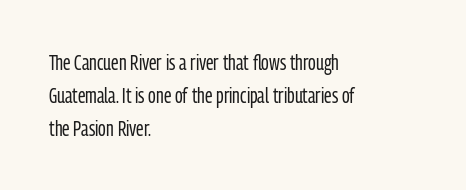
The image shows 21 px text type, upright; set left-aligned, normal line spacing (1.57x), normal letter spacing, not underlined.
